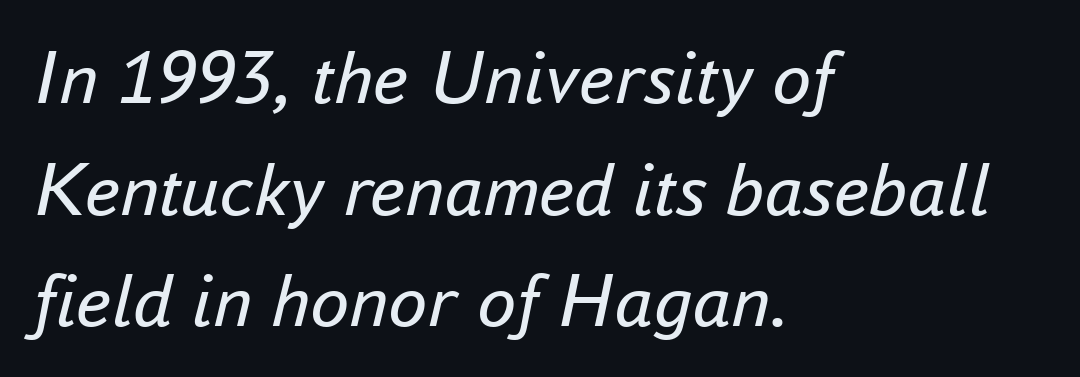
Varying glyph widths throughout — classic text-font behaviour. Compared with ordinary roman type, these characters are visibly tilted. The tracking reads as untouched default to a designer's eye. No letter is thick-stroked: the sample isn't bold.
